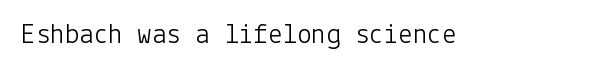
{"serif": "no", "italic": "no", "bold": "no", "weight": "light", "width": "normal", "stroke_contrast": "low", "x_height": "medium", "underline": "no", "letter_spacing": "normal", "letter_spacing_em": 0.0, "glyph_px": 29}
